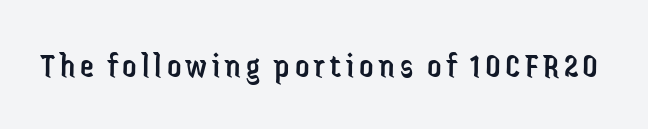
{"serif": "no", "italic": "no", "bold": "no", "weight": "regular", "width": "condensed", "stroke_contrast": "low", "x_height": "medium", "monospaced": "no", "underline": "no", "glyph_px": 35}
